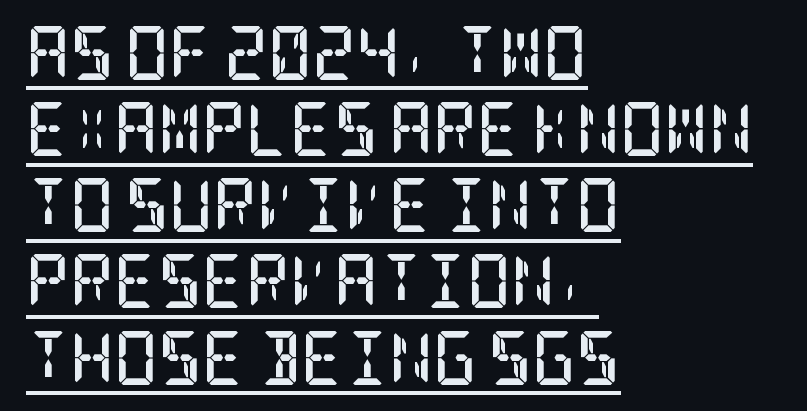
In terms of letterspacing, this is plain default setting. Look at the bottom of the vertical strokes: they flare into serifs here. I'd describe the lettering as bold — thick and assertive. Summary of vertical rhythm: regular, with standard interline spacing. The typography opts for an upright posture over an oblique one. The typesetter chose a ragged-right arrangement here.
